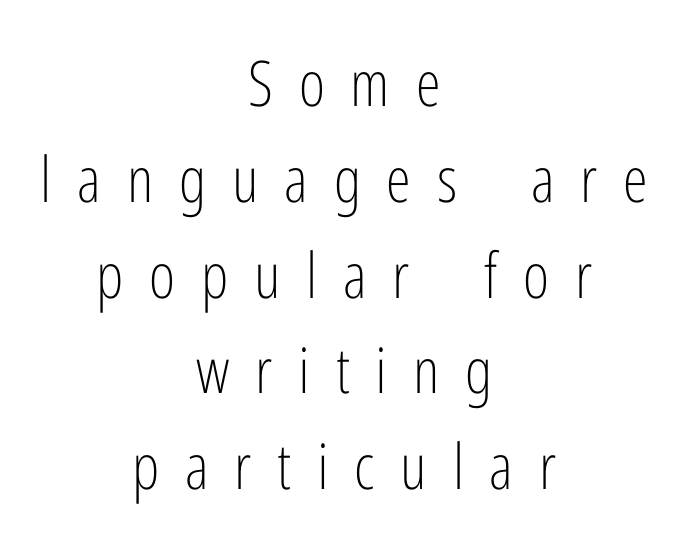
The image shows 63 px light, condensed sans-serif type, upright; set centered, normal line spacing (1.52x), unusually wide letter spacing (+0.41 em), not underlined; low stroke contrast and a medium x-height.
